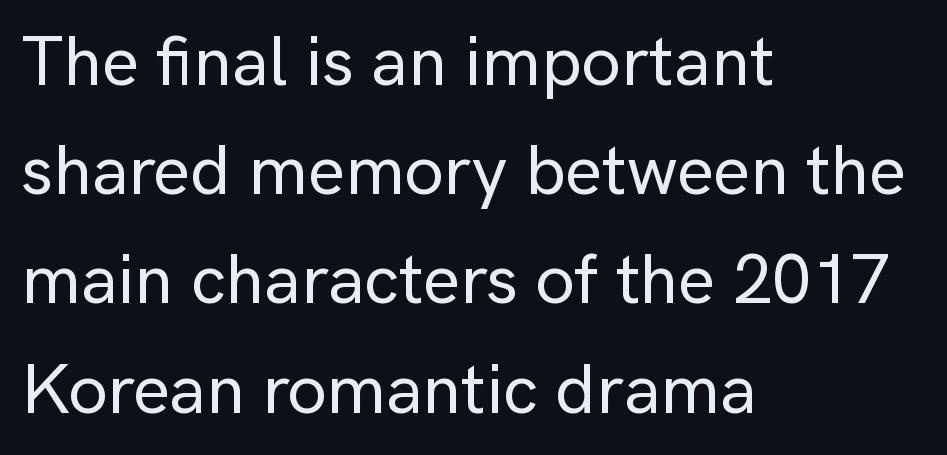
The type is set solid horizontally, with unmodified tracking. If you measured baseline to baseline, you'd find a middling distance. These lines stack with their left ends in a neat column. The face used here is a sans, in the tradition of grotesques and geometrics. Proportional: the letters do not fall into vertical columns. Posture: straight, roman, zero tilt.
